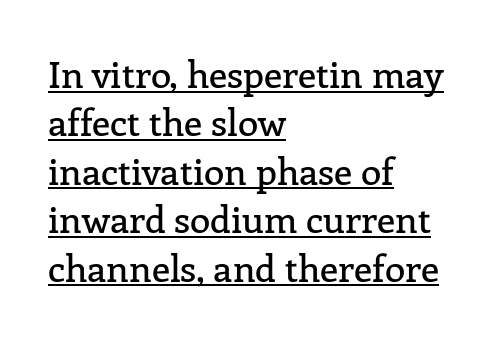
The image shows 37 px serif type, upright; set left-aligned, normal line spacing (1.31x), normal letter spacing, underlined; low stroke contrast and a medium x-height.
